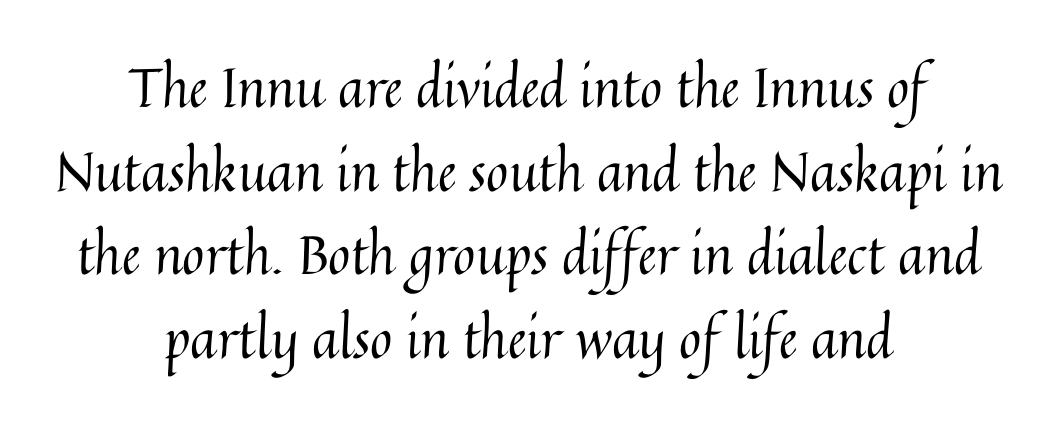
{"bold": "no", "weight": "regular", "width": "normal", "stroke_contrast": "medium", "x_height": "medium", "monospaced": "no", "underline": "no", "align": "center", "line_spacing": "normal", "line_spacing_ratio": 1.55, "letter_spacing": "normal", "letter_spacing_em": 0.0, "glyph_px": 54}
